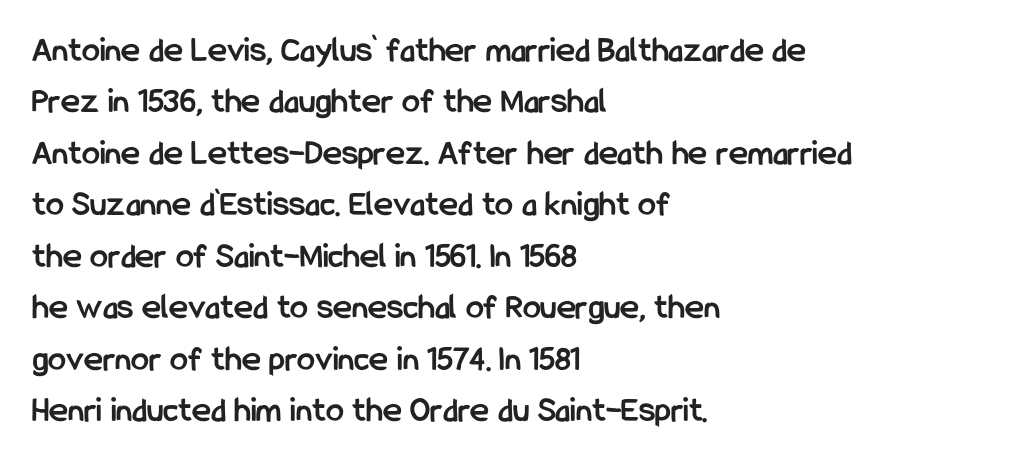
Varying glyph widths throughout — classic text-font behaviour. No italicization has been applied; the sample stays upright. Here the glyphs are tracked normally, forming tight word shapes. The face used here has the dense, thick strokes of a bold. The baseline area is clear. Left-aligned paragraph, ragged on the right.
